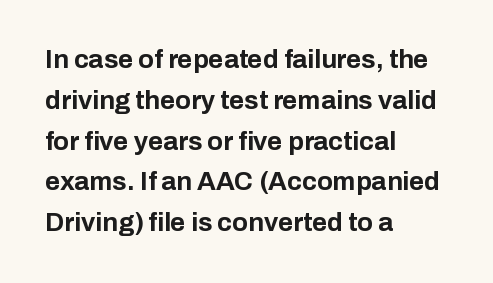
Q: Is the text bold? A: Yes.
Q: Is the text italic (slanted)? A: No, it is upright.
Q: Is the text underlined? A: No.
Q: How is the paragraph aligned? A: Left-aligned.
Q: Is the spacing between letters normal or unusually wide? A: Normal.
Q: Is the spacing between lines tight, normal or loose? A: Normal.
